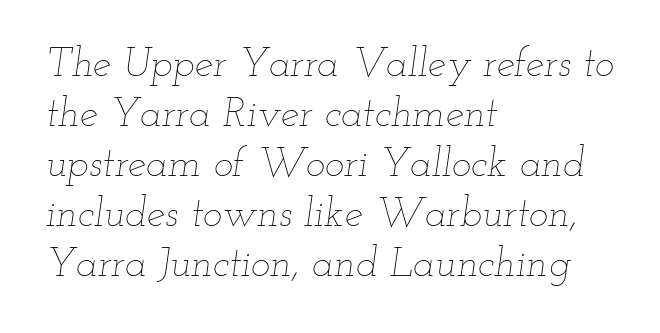
Q: Is the text bold? A: No.
Q: Is the text italic (slanted)? A: Yes, it leans right by about 12 degrees.
Q: Is the text underlined? A: No.
Q: How is the paragraph aligned? A: Left-aligned.
Q: Is the spacing between letters normal or unusually wide? A: Normal.
Q: Width (condensed, normal, or wide)? A: Wide.
Q: Stroke contrast? A: Low.
Q: x-height? A: Small.
Q: Monospaced? A: No.
